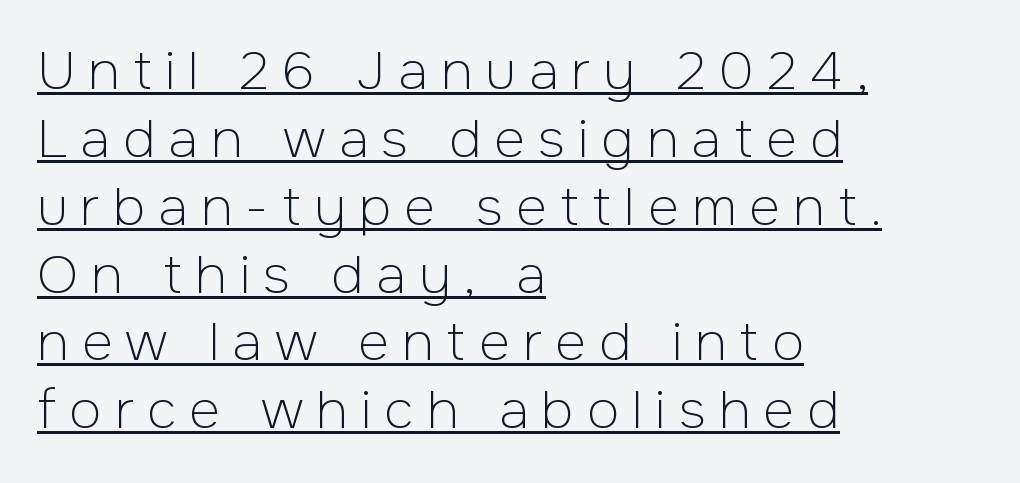
The image shows 53 px light sans-serif type, upright; set left-aligned, normal line spacing (1.28x), unusually wide letter spacing (+0.25 em), underlined; low stroke contrast and a medium x-height.
